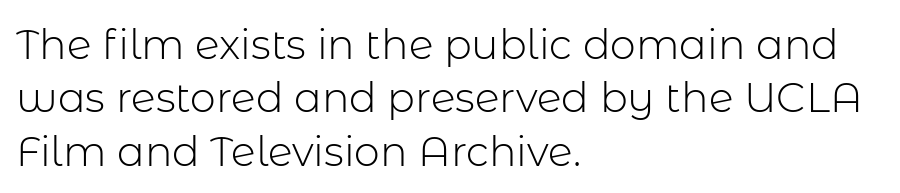
The image shows 41 px light sans-serif type, upright; set left-aligned, normal line spacing (1.3x), normal letter spacing, not underlined; low stroke contrast and a medium x-height.
